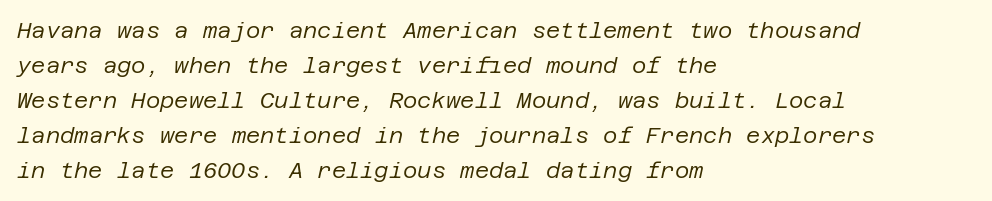
{"italic": "yes", "lean": "right", "slant_degrees": 12, "bold": "no", "underline": "no", "align": "left", "line_spacing": "normal", "line_spacing_ratio": 1.59, "letter_spacing": "normal", "letter_spacing_em": 0.0, "glyph_px": 22}
